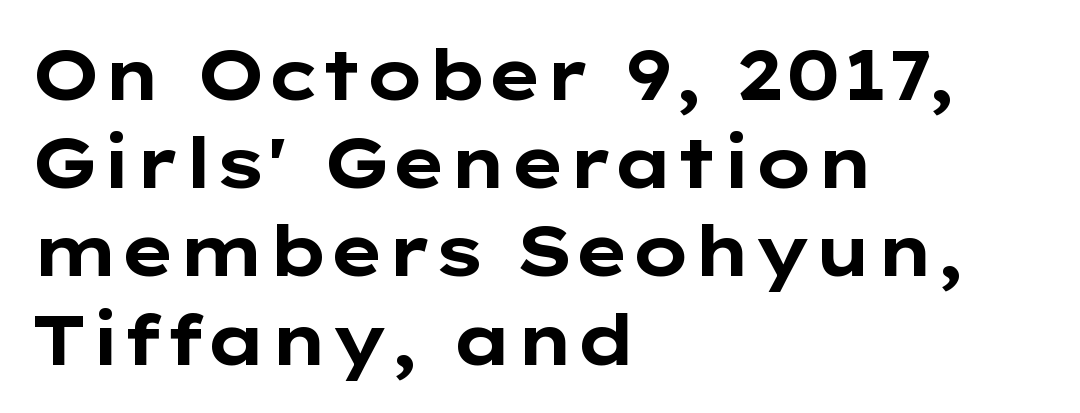
The image shows 70 px bold, wide sans-serif type, upright; set left-aligned, normal line spacing (1.26x), normal letter spacing, not underlined; low stroke contrast and a medium x-height.
